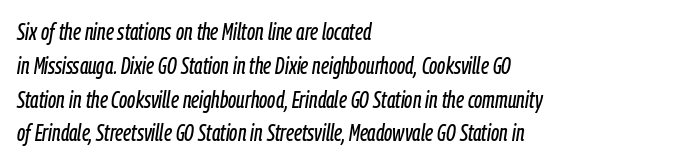
Q: Is the text italic (slanted)? A: Yes, it leans right by about 9 degrees.
Q: Is the text underlined? A: No.
Q: How is the paragraph aligned? A: Left-aligned.
Q: Is the spacing between letters normal or unusually wide? A: Normal.
Q: Is the spacing between lines tight, normal or loose? A: Normal.
